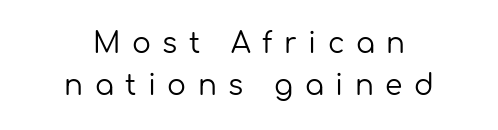
Q: Is the text bold? A: No.
Q: Is the text italic (slanted)? A: No, it is upright.
Q: Is the typeface a serif or a sans-serif typeface? A: Sans-serif.
Q: Is the text underlined? A: No.
Q: How is the paragraph aligned? A: Centered.
Q: Is the spacing between letters normal or unusually wide? A: Unusually wide.
Q: Is the spacing between lines tight, normal or loose? A: Normal.
Q: Width (condensed, normal, or wide)? A: Normal.
Q: Stroke contrast? A: Low.
Q: x-height? A: Medium.
Q: Monospaced? A: No.
